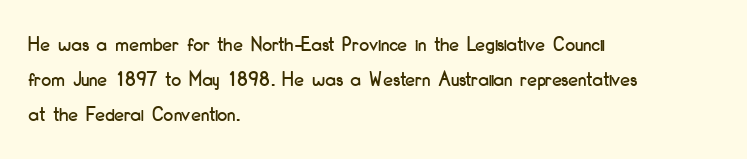
{"italic": "no", "underline": "no", "align": "left", "line_spacing": "normal", "line_spacing_ratio": 1.59, "letter_spacing": "normal", "letter_spacing_em": 0.0, "glyph_px": 22}
